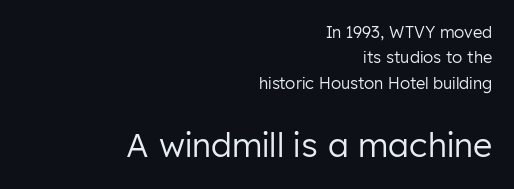
Q: Is the text bold? A: No.
Q: Is the text italic (slanted)? A: No, it is upright.
Q: Is the typeface a serif or a sans-serif typeface? A: Sans-serif.
Q: Is the text underlined? A: No.
Q: How is the paragraph aligned? A: Right-aligned.
Q: Is the spacing between letters normal or unusually wide? A: Normal.
Q: Is the spacing between lines tight, normal or loose? A: Normal.
Q: Which block of text is set in a larger size, the first (top) or the second (bottom)? A: The second (bottom) one.
Q: Width (condensed, normal, or wide)? A: Normal.
Q: Stroke contrast? A: Low.
Q: x-height? A: Medium.
Q: Monospaced? A: No.
